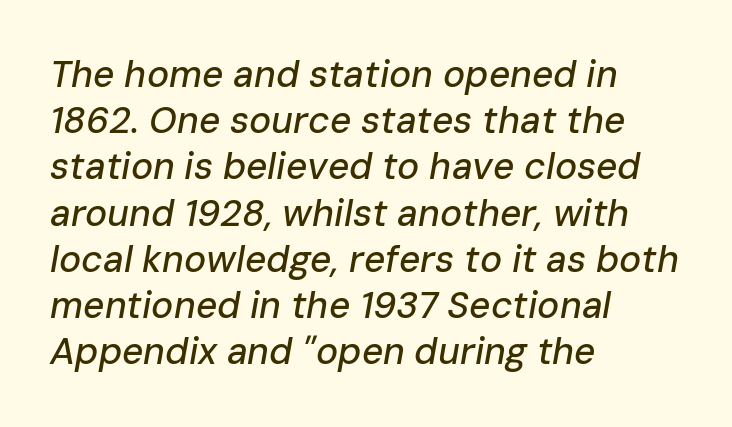
Unmarked baselines from the first word to the last. Think of a printed novel: that variable character pitch is what you see here. You could call the tracking neutral — neither tight nor loose. The lines in this sample share a left origin and differ only in where they stop. Baseline-to-baseline distance is the conventional proportion of letter height.
